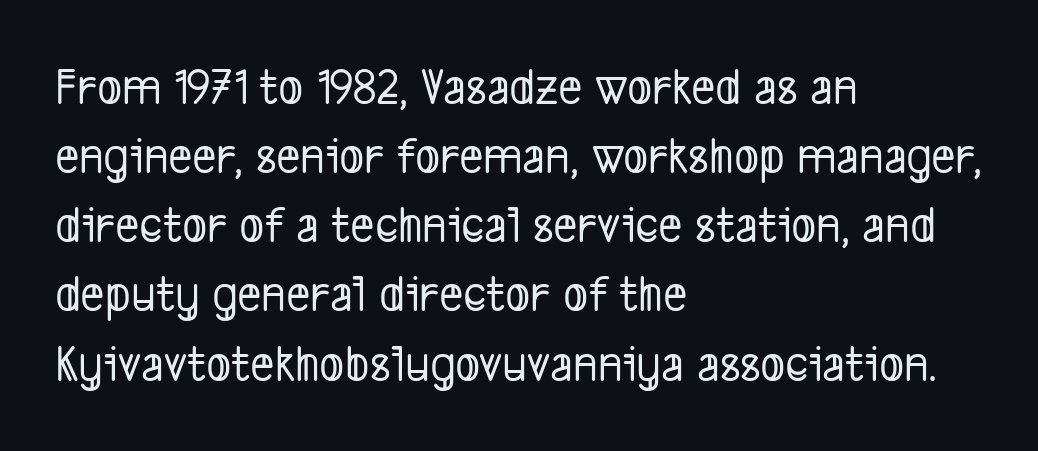
The image shows 52 px condensed sans-serif type; set left-aligned, normal line spacing (1.33x), normal letter spacing, not underlined; low stroke contrast and a medium x-height.
